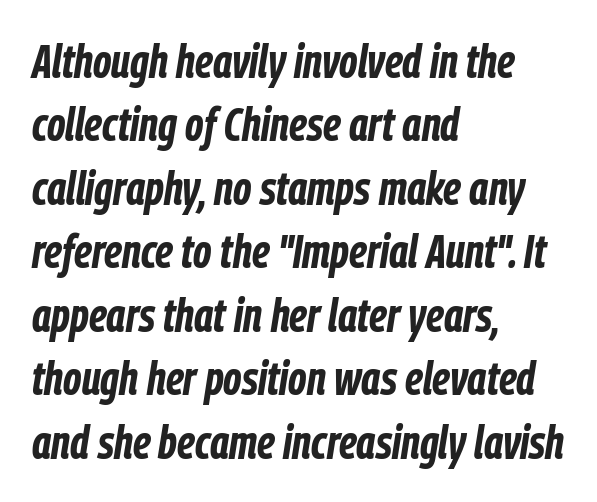
The image shows 47 px bold, condensed type, italic (leaning right); set left-aligned, normal line spacing (1.35x), normal letter spacing, not underlined; low stroke contrast and a medium x-height.
